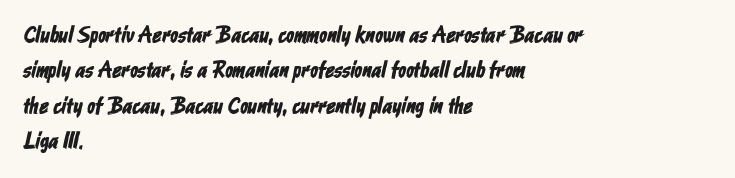
{"underline": "no", "align": "left", "line_spacing": "normal", "line_spacing_ratio": 1.54, "letter_spacing": "normal", "letter_spacing_em": 0.0, "glyph_px": 23}
